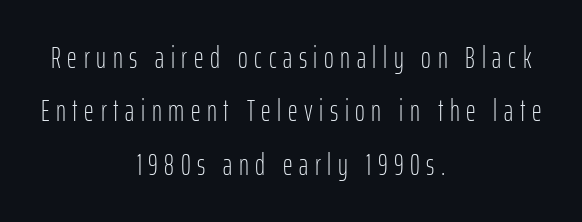
Is this a heavy cut? Hardly; it is regular or lighter. The specimen omits any rule beneath the text block's lines. Type style note: lacks serifs. Do the characters align in a grid? No, the font is proportional.
